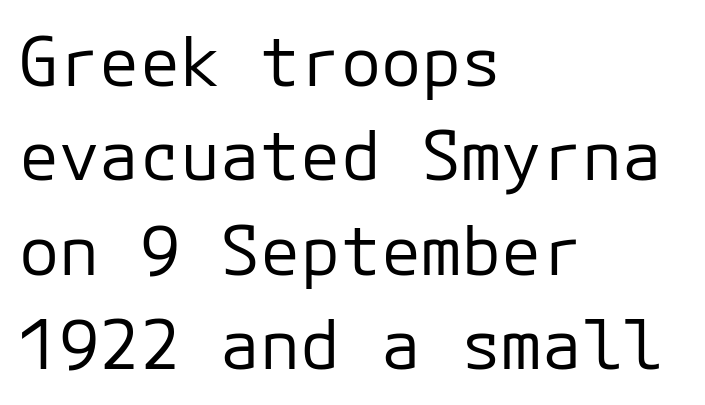
Q: Is the text bold? A: No.
Q: Is the text italic (slanted)? A: No, it is upright.
Q: Is the typeface a serif or a sans-serif typeface? A: Sans-serif.
Q: Is the text underlined? A: No.
Q: How is the paragraph aligned? A: Left-aligned.
Q: Is the spacing between letters normal or unusually wide? A: Normal.
Q: Is the spacing between lines tight, normal or loose? A: Normal.
Q: Width (condensed, normal, or wide)? A: Normal.
Q: Stroke contrast? A: Low.
Q: x-height? A: Medium.
Q: Monospaced? A: Yes.
